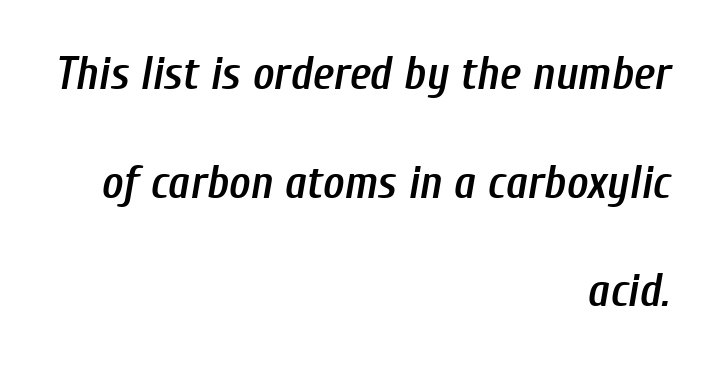
{"italic": "yes", "lean": "right", "slant_degrees": 10, "bold": "semi", "weight": "semibold", "width": "condensed", "stroke_contrast": "low", "x_height": "medium", "monospaced": "no", "underline": "no", "align": "right", "line_spacing": "loose", "line_spacing_ratio": 2.36, "letter_spacing": "normal", "letter_spacing_em": 0.0, "glyph_px": 46}
